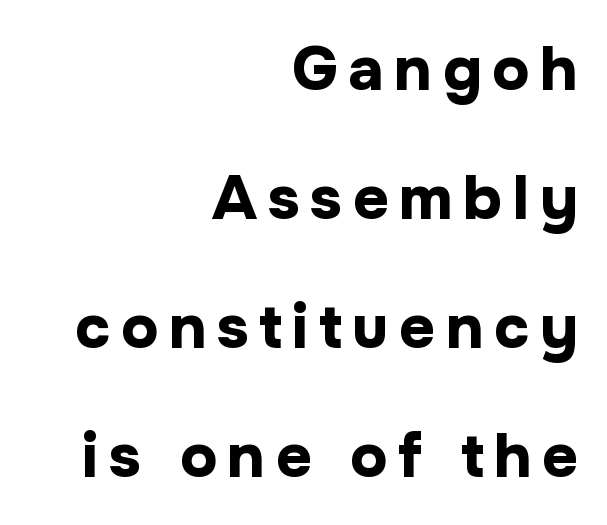
{"serif": "no", "italic": "no", "bold": "yes", "weight": "bold", "width": "normal", "stroke_contrast": "low", "x_height": "medium", "monospaced": "no", "underline": "no", "align": "right", "line_spacing": "loose", "line_spacing_ratio": 2.08, "glyph_px": 62}
